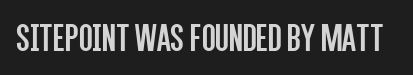
The image shows 40 px regular-weight, condensed sans-serif type, upright; set normal letter spacing, not underlined; low stroke contrast and a large x-height.
